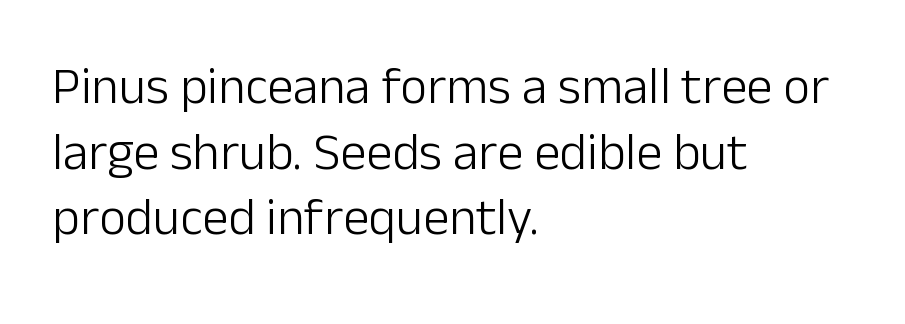
The image shows 52 px light sans-serif type, upright; set left-aligned, normal line spacing (1.26x), normal letter spacing, not underlined; low stroke contrast and a medium x-height.
